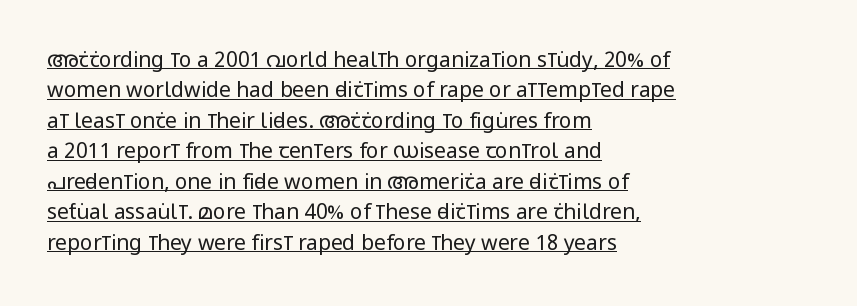
The image shows 21 px text type, upright; set left-aligned, normal line spacing (1.45x), normal letter spacing, underlined.
